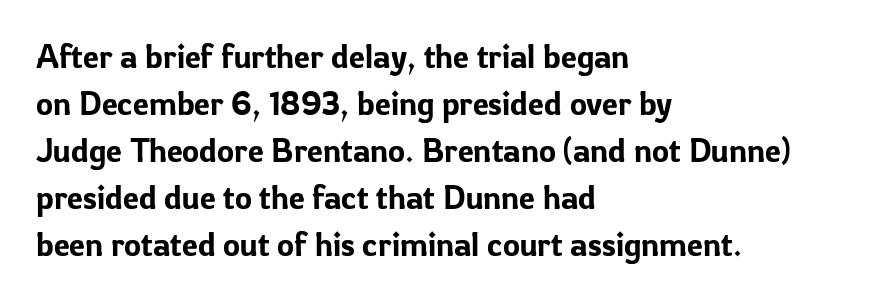
The image shows 32 px sans-serif type, upright; set left-aligned, normal line spacing (1.47x), normal letter spacing, not underlined; low stroke contrast and a medium x-height.
